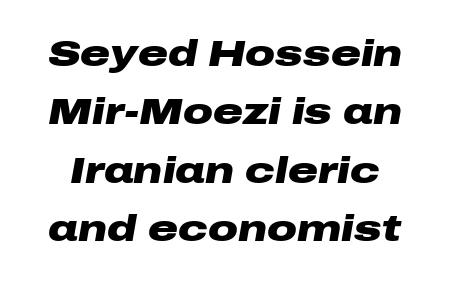
Tracking here is standard; glyphs follow each other at the usual distance. Looks like regular typesetting: each glyph gets only the width it needs. Emphasis-style slanted type is in use. The block of text has a typical density, with ordinary space between rows.
